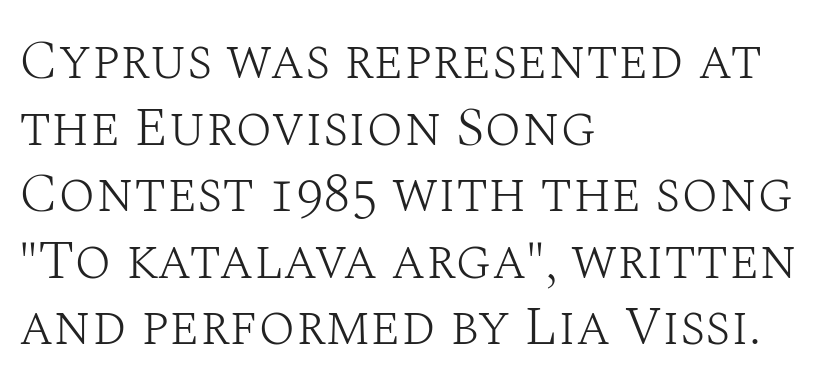
Descenders are the only things crossing below the line. Is there any slant? The stems are plumb. The weight tops out at a normal text grade. The compositor pushed each line to the left boundary.
